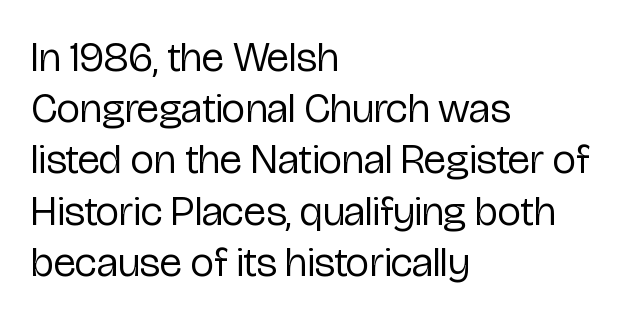
The image shows 42 px regular-weight, condensed sans-serif type, upright; set left-aligned, line spacing 1.22x, normal letter spacing, not underlined; low stroke contrast and a medium x-height.
